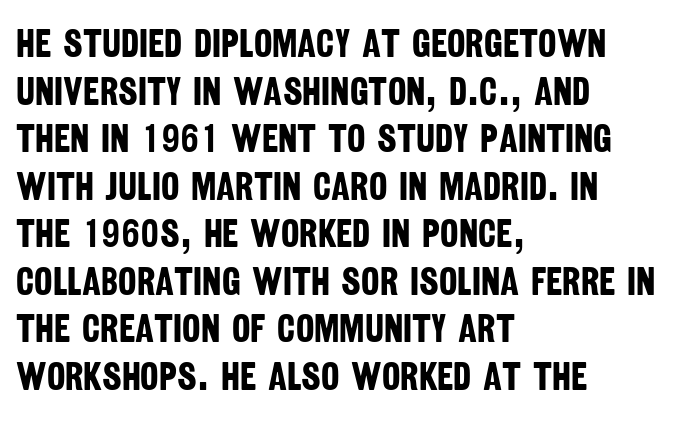
Notice how thick the strokes are: this is what a full bold looks like. Teacher's note: observe the even left margin — that is flush-left alignment. Varying glyph widths throughout — classic text-font behaviour. Caption: standard tracking, unaltered. Does the type have serifs? No, each stem ends abruptly. The words here are not underlined.
